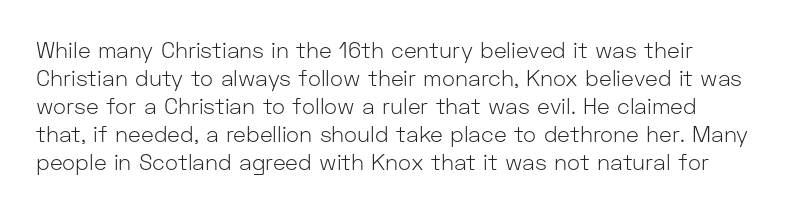
The image shows 22 px text type, upright; set left-aligned, normal line spacing (1.27x), normal letter spacing, not underlined.
